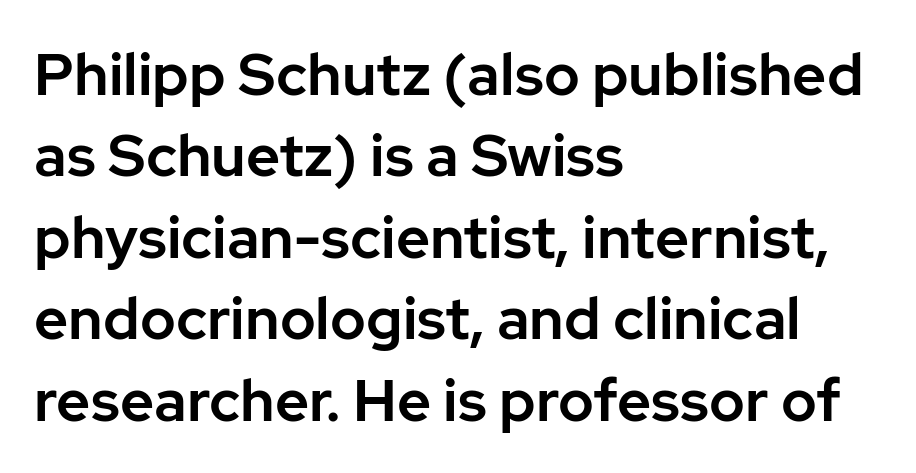
Q: Is the text italic (slanted)? A: No, it is upright.
Q: Is the typeface a serif or a sans-serif typeface? A: Sans-serif.
Q: Is the text underlined? A: No.
Q: How is the paragraph aligned? A: Left-aligned.
Q: Is the spacing between letters normal or unusually wide? A: Normal.
Q: Is the spacing between lines tight, normal or loose? A: Normal.
Q: Width (condensed, normal, or wide)? A: Normal.
Q: Stroke contrast? A: Low.
Q: x-height? A: Medium.
Q: Monospaced? A: No.
